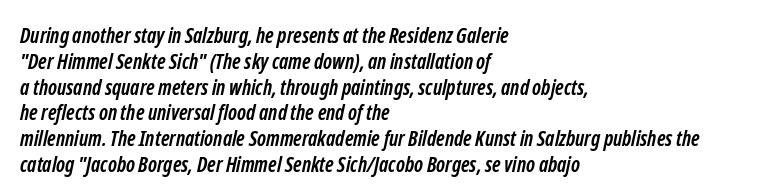
Q: Is the text bold? A: Yes.
Q: Is the text underlined? A: No.
Q: How is the paragraph aligned? A: Left-aligned.
Q: Is the spacing between letters normal or unusually wide? A: Normal.
